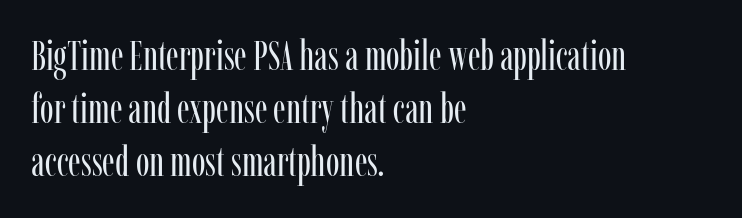
Q: Is the text bold? A: No.
Q: Is the text italic (slanted)? A: No, it is upright.
Q: Is the typeface a serif or a sans-serif typeface? A: Serif.
Q: Is the text underlined? A: No.
Q: How is the paragraph aligned? A: Left-aligned.
Q: Is the spacing between letters normal or unusually wide? A: Normal.
Q: Is the spacing between lines tight, normal or loose? A: Normal.
Q: Width (condensed, normal, or wide)? A: Condensed.
Q: Stroke contrast? A: Low.
Q: x-height? A: Medium.
Q: Monospaced? A: No.
